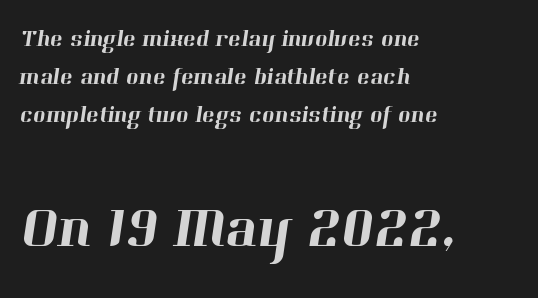
Q: Is the typeface a serif or a sans-serif typeface? A: Serif.
Q: Is the text underlined? A: No.
Q: How is the paragraph aligned? A: Left-aligned.
Q: Is the spacing between letters normal or unusually wide? A: Normal.
Q: Is the spacing between lines tight, normal or loose? A: Normal.
Q: Which block of text is set in a larger size, the first (top) or the second (bottom)? A: The second (bottom) one.
Q: Width (condensed, normal, or wide)? A: Normal.
Q: Stroke contrast? A: High.
Q: x-height? A: Medium.
Q: Monospaced? A: No.
